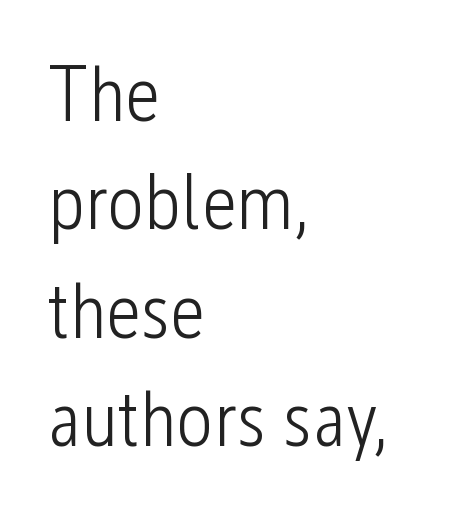
Is there much room between lines? A standard amount, neither cramped nor airy. Character widths vary here, with narrow letters taking less room than wide ones. Posture: upright roman. Each stroke keeps to a modest, everyday thickness or less. Only glyphs here, with clear space below each row. Every row of glyphs begins at an identical x-position on the left.
